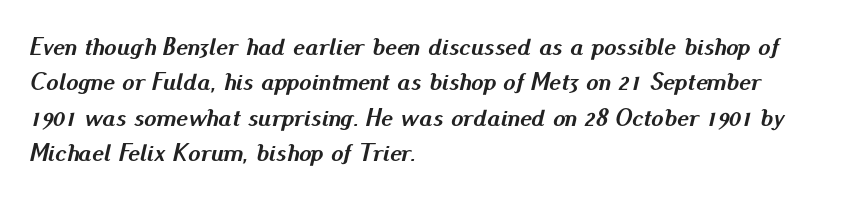
{"italic": "yes", "lean": "right", "slant_degrees": 13, "bold": "yes", "underline": "no", "align": "left", "line_spacing": "normal", "line_spacing_ratio": 1.42, "letter_spacing": "normal", "letter_spacing_em": 0.0, "glyph_px": 25}
